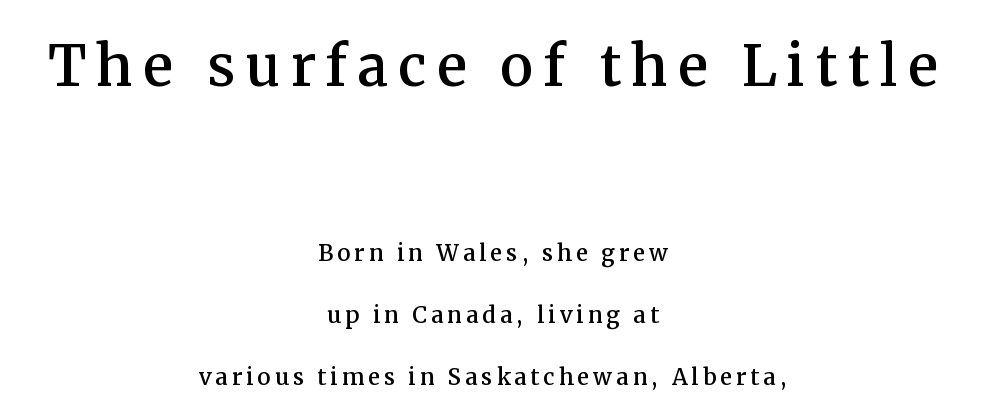
{"serif": "yes", "italic": "no", "width": "normal", "stroke_contrast": "medium", "x_height": "medium", "monospaced": "no", "underline": "no", "align": "center", "line_spacing": "loose", "line_spacing_ratio": 2.06, "larger_block": "first", "size_ratio": 2.5, "glyph_px": 75}
